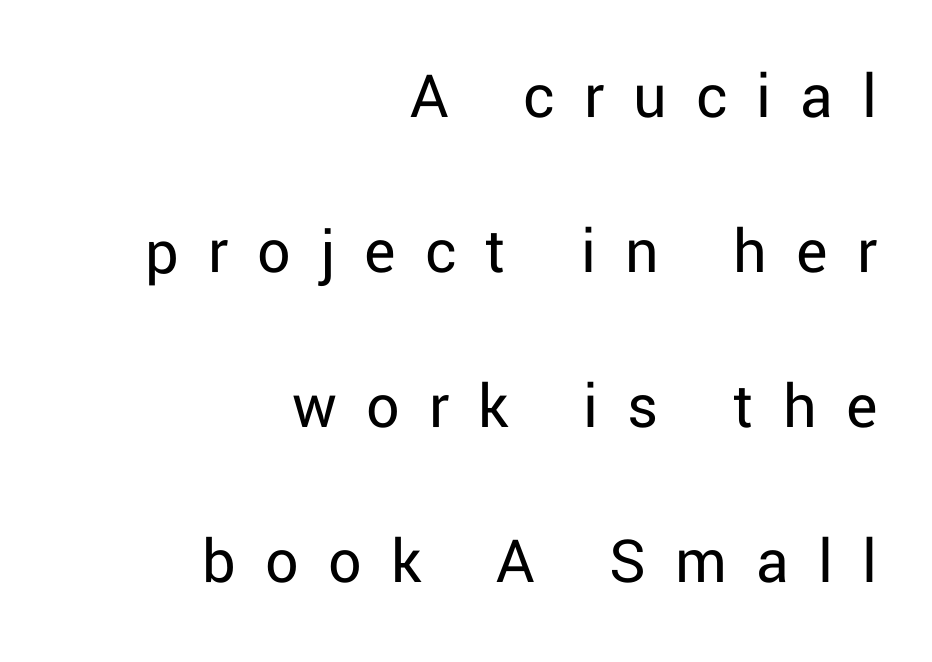
The image shows 66 px regular-weight sans-serif type, upright; set right-aligned, loose line spacing (2.35x), unusually wide letter spacing (+0.44 em), not underlined; low stroke contrast and a medium x-height.
